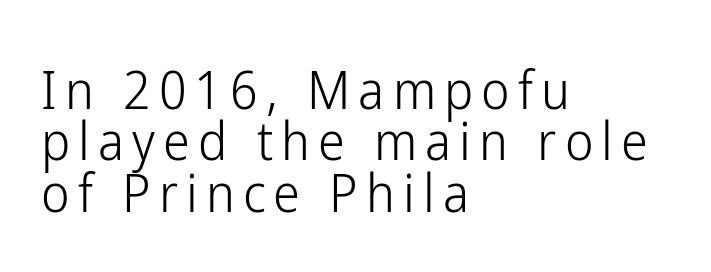
The image shows 54 px light, condensed sans-serif type, upright; set left-aligned, tight line spacing (0.95x), not underlined; low stroke contrast and a medium x-height.
